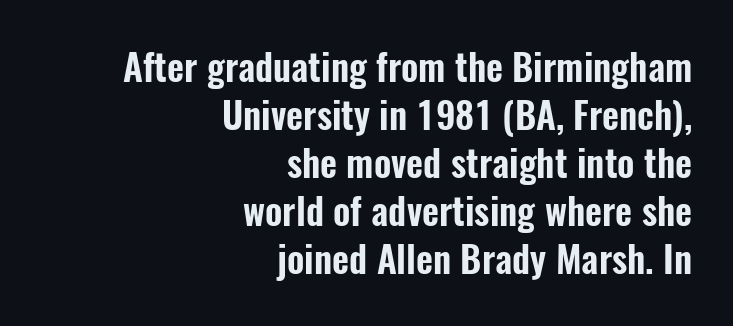
Compared with typical paragraphs, the rows here are spaced about the same. The passage shown is typed in a proportional face where columns would drift. Every character sits straight up, as roman type does. The baseline area is clear. This sample is right-justified, so line beginnings fall wherever the words allow.
